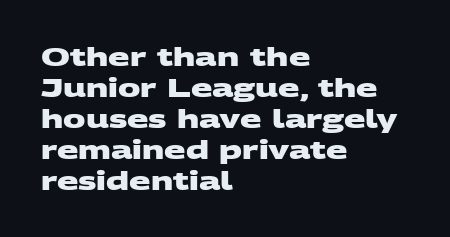
The passage shown is not underscored anywhere. Every row of glyphs begins at an identical x-position on the left. The passage shown is emphatically bold. The line texture is even and compact thanks to regular tracking.
